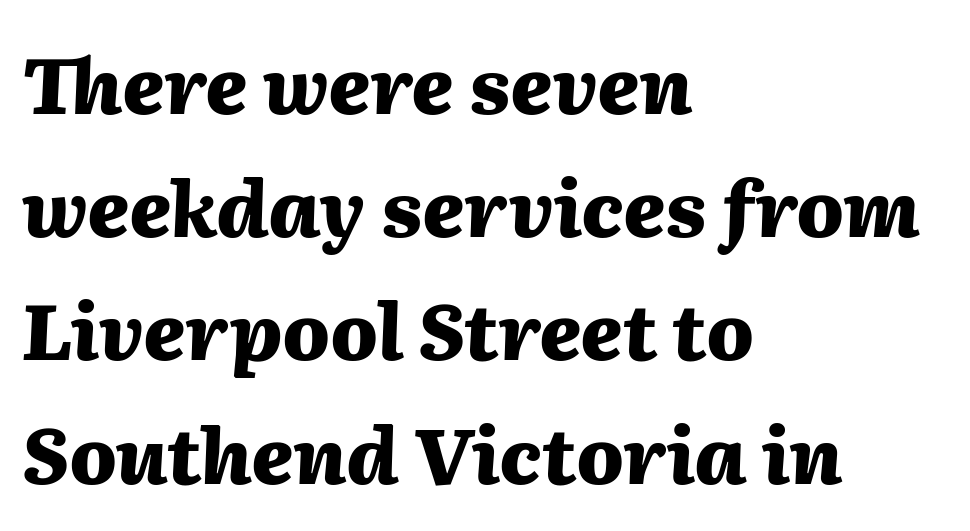
Q: Is the text bold? A: Yes.
Q: Is the text italic (slanted)? A: Yes, it leans right by about 2 degrees.
Q: Is the text underlined? A: No.
Q: How is the paragraph aligned? A: Left-aligned.
Q: Is the spacing between letters normal or unusually wide? A: Normal.
Q: Is the spacing between lines tight, normal or loose? A: Normal.
Q: Width (condensed, normal, or wide)? A: Normal.
Q: Stroke contrast? A: Medium.
Q: x-height? A: Medium.
Q: Monospaced? A: No.
